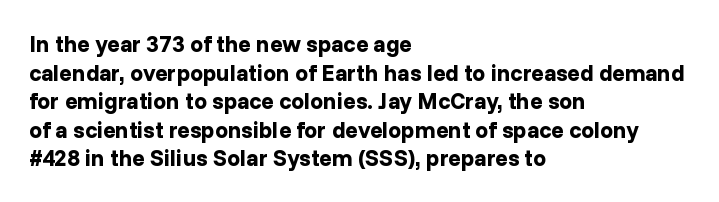
{"italic": "no", "bold": "yes", "underline": "no", "align": "left", "line_spacing_ratio": 1.24, "letter_spacing": "normal", "letter_spacing_em": 0.0, "glyph_px": 23}
